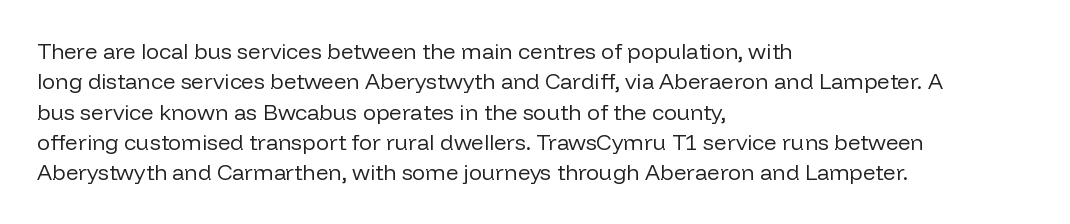
{"italic": "no", "bold": "no", "underline": "no", "align": "left", "line_spacing": "normal", "line_spacing_ratio": 1.38, "letter_spacing": "normal", "letter_spacing_em": 0.0, "glyph_px": 22}
